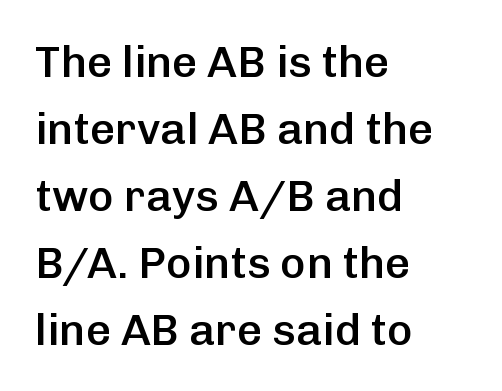
{"serif": "no", "italic": "no", "bold": "semi", "weight": "semibold", "width": "normal", "stroke_contrast": "low", "x_height": "medium", "monospaced": "no", "underline": "no", "align": "left", "line_spacing": "normal", "line_spacing_ratio": 1.52, "letter_spacing": "normal", "letter_spacing_em": 0.0, "glyph_px": 44}
